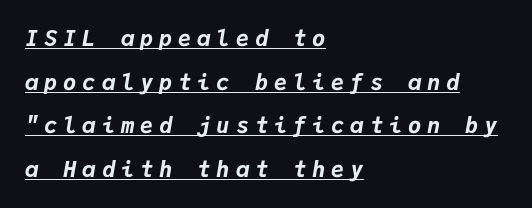
{"italic": "yes", "lean": "right", "slant_degrees": 9, "bold": "yes", "underline": "yes", "align": "left", "line_spacing": "loose", "line_spacing_ratio": 1.98, "letter_spacing": "wide", "letter_spacing_em": 0.27, "glyph_px": 22}
